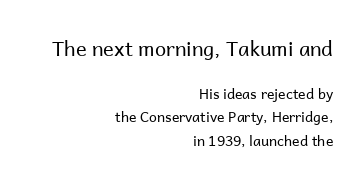
{"italic": "no", "bold": "no", "underline": "no", "align": "right", "line_spacing": "normal", "line_spacing_ratio": 1.68, "letter_spacing": "normal", "letter_spacing_em": 0.0, "larger_block": "first", "size_ratio": 1.43, "glyph_px": 20}
